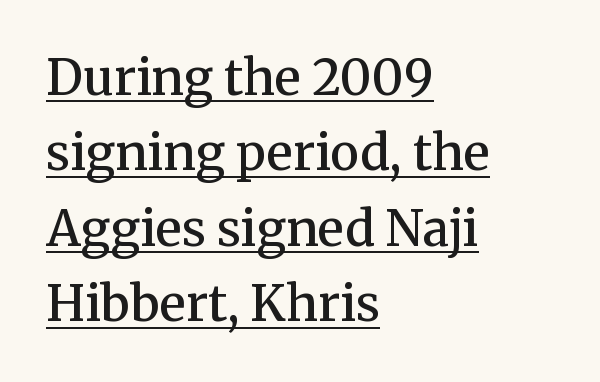
Observe the ordinary spacing: letters are neighbours, not strangers. To sum up the face: it has serifs. A typesetter would call this proportional, since set widths differ per character. A classic flush-left, rag-right setting is used for this passage. Reading down the column, the eye jumps a familiar distance to each next line.
